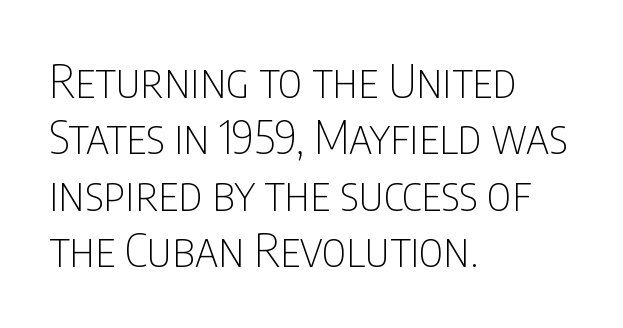
{"serif": "no", "italic": "no", "bold": "no", "weight": "thin", "width": "condensed", "stroke_contrast": "low", "x_height": "large", "monospaced": "no", "underline": "no", "align": "left", "line_spacing_ratio": 1.2, "letter_spacing": "normal", "letter_spacing_em": 0.0, "glyph_px": 47}
